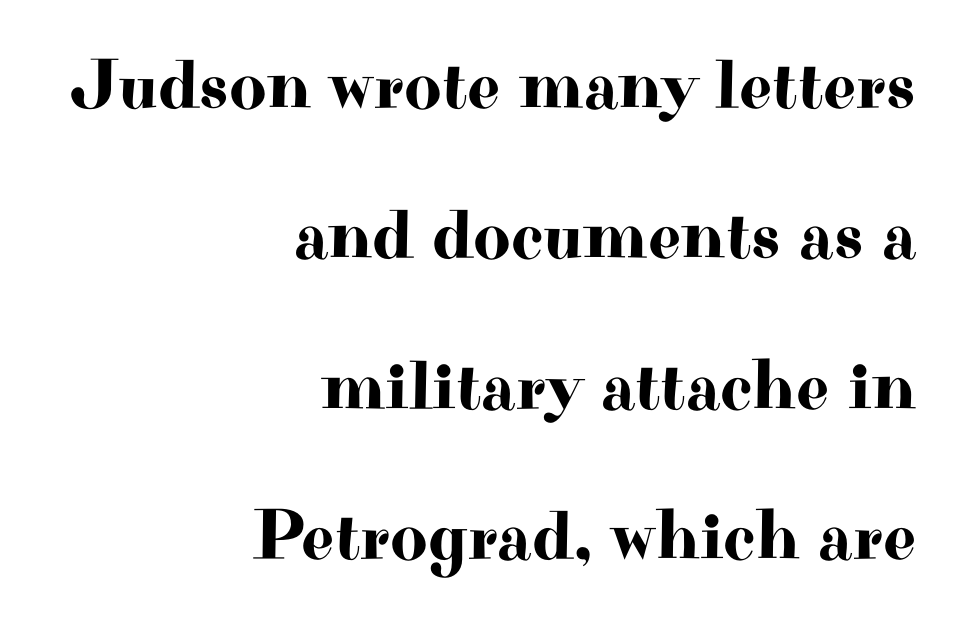
Here the designer chose a conventional face with non-uniform glyph widths. Characters follow at the spacing the type designer built in. This rendering employs a face with finishing strokes, i.e., a serif. Quick note: underline off. Typeset ragged left — the right edge is the straight one. The rendering uses a large line-height, opening up the rows.
